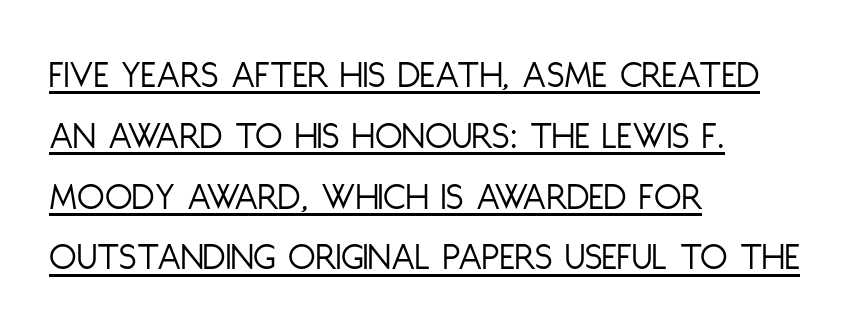
The image shows 40 px light, condensed sans-serif type, upright; set left-aligned, normal line spacing (1.52x), normal letter spacing, underlined; low stroke contrast and a large x-height.
